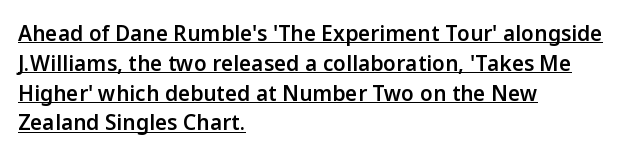
{"italic": "no", "bold": "semi", "underline": "yes", "align": "left", "line_spacing": "normal", "line_spacing_ratio": 1.42, "letter_spacing": "normal", "letter_spacing_em": 0.0, "glyph_px": 21}
